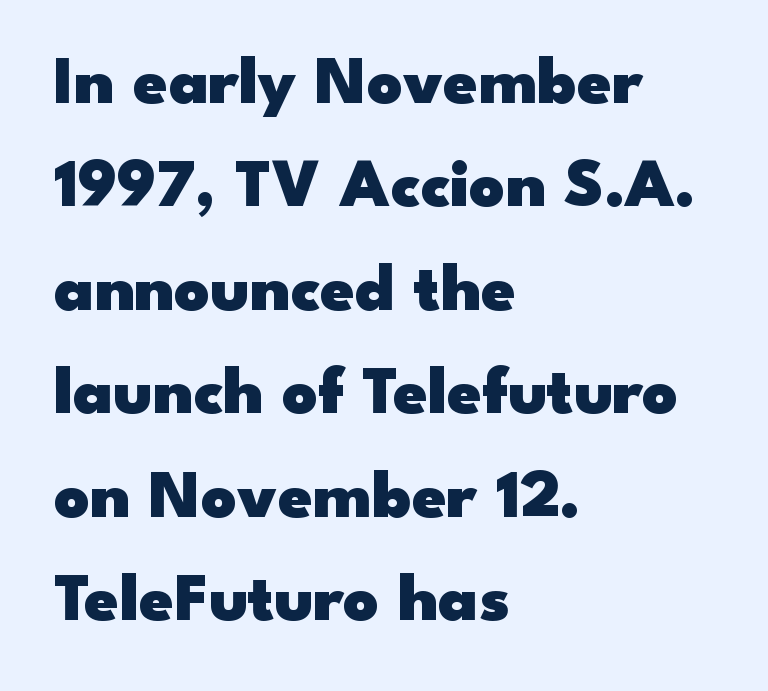
Q: Is the text bold? A: Yes.
Q: Is the text italic (slanted)? A: No, it is upright.
Q: Is the typeface a serif or a sans-serif typeface? A: Sans-serif.
Q: Is the text underlined? A: No.
Q: How is the paragraph aligned? A: Left-aligned.
Q: Is the spacing between letters normal or unusually wide? A: Normal.
Q: Is the spacing between lines tight, normal or loose? A: Normal.
Q: Width (condensed, normal, or wide)? A: Wide.
Q: Stroke contrast? A: Low.
Q: x-height? A: Small.
Q: Monospaced? A: No.
